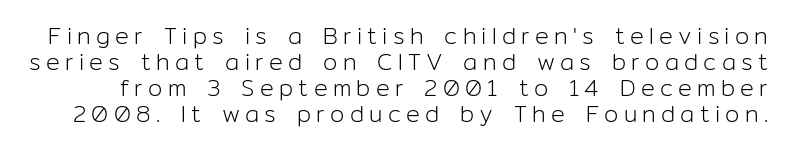
Is this a heavy cut? Hardly; it is regular or lighter. Designer's note — italics off, roman on. Honestly, the rows look squashed on top of each other. Characters follow at a spacing far wider than the type designer built in. Letters rest on an invisible, unmarked baseline.
